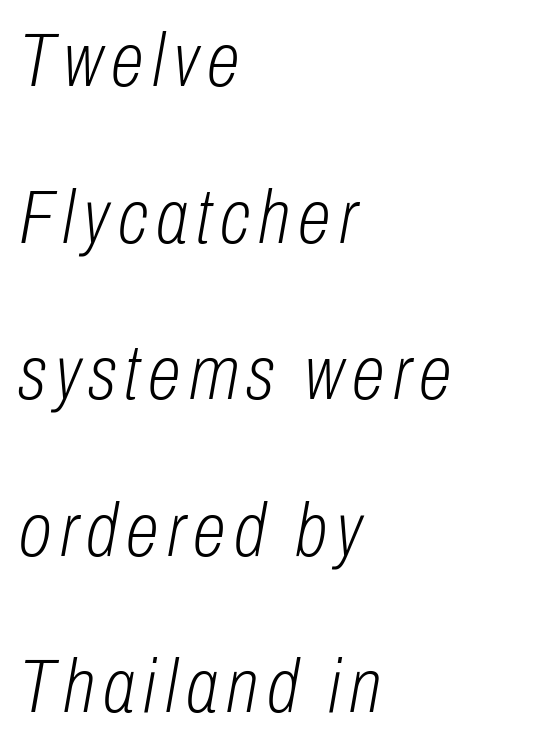
Quick note: italic. What's the leading like? Stretched, with rows far apart. Looks like regular typesetting: each glyph gets only the width it needs. The text block is weighted toward the left margin, trailing off unevenly rightward. Weight: regular or lighter. The foot of each line stays bare and open.
